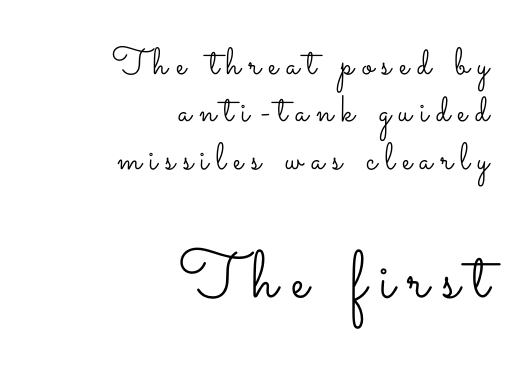
Leading matches the norm, producing a regular column. Reading down the block, your eye finds every line finishing at a fixed right position. The glyphs are unaccompanied by any horizontal stroke below them. Vertical stems look standard width or narrower in stroke. Varying glyph widths throughout — classic text-font behaviour.
